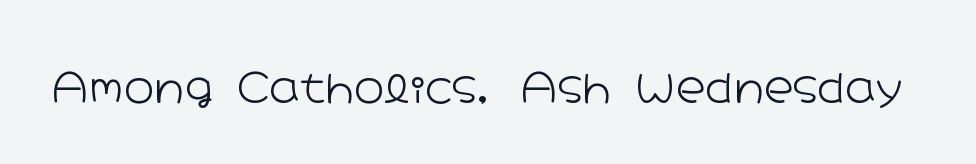
The image shows 41 px light, wide sans-serif type, upright; set normal letter spacing, not underlined; low stroke contrast and a medium x-height.
